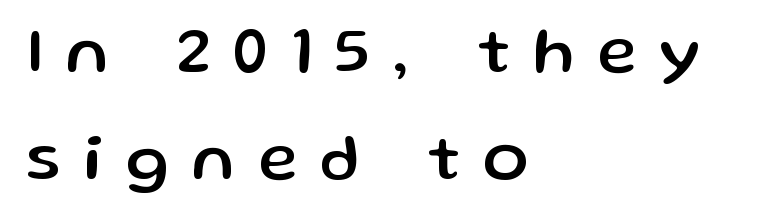
A typesetter would label this face a sans. Each row of text sits above clean, open space. Where is the straight margin? On the left. Quick note: interline space is typical. Do the characters align in a grid? No, the font is proportional.
